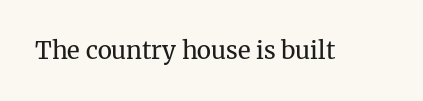
The image shows 24 px text type, upright; set normal letter spacing, not underlined.
